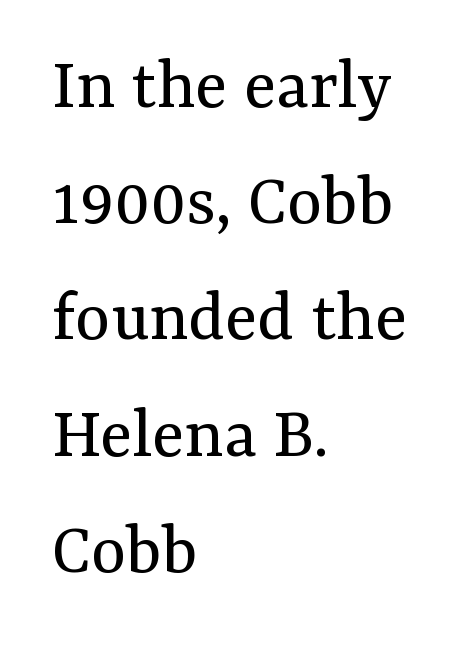
The image shows 75 px regular-weight serif type, upright; set left-aligned, normal line spacing (1.55x), normal letter spacing, not underlined; medium stroke contrast and a medium x-height.
